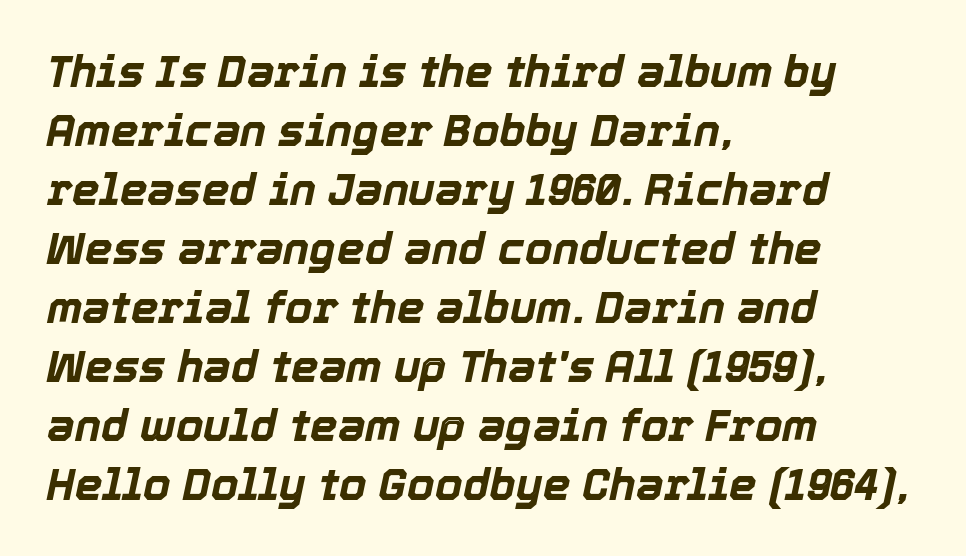
The image shows 44 px bold type, italic (leaning right); set left-aligned, normal line spacing (1.34x), normal letter spacing, not underlined; a medium x-height.
